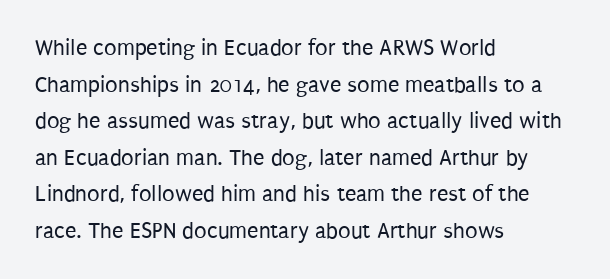
{"italic": "no", "bold": "no", "underline": "no", "align": "left", "line_spacing": "normal", "line_spacing_ratio": 1.59, "letter_spacing": "normal", "letter_spacing_em": 0.0, "glyph_px": 23}
